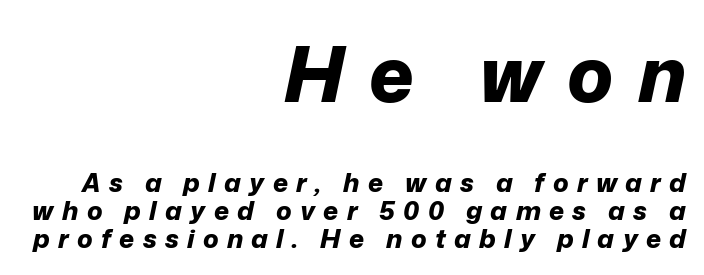
Q: Is the text bold? A: Yes.
Q: Is the text italic (slanted)? A: Yes, it leans right by about 12 degrees.
Q: Is the text underlined? A: No.
Q: How is the paragraph aligned? A: Right-aligned.
Q: Is the spacing between letters normal or unusually wide? A: Unusually wide.
Q: Is the spacing between lines tight, normal or loose? A: Tight.
Q: Which block of text is set in a larger size, the first (top) or the second (bottom)? A: The first (top) one.
Q: Width (condensed, normal, or wide)? A: Normal.
Q: Stroke contrast? A: Low.
Q: x-height? A: Medium.
Q: Monospaced? A: No.
